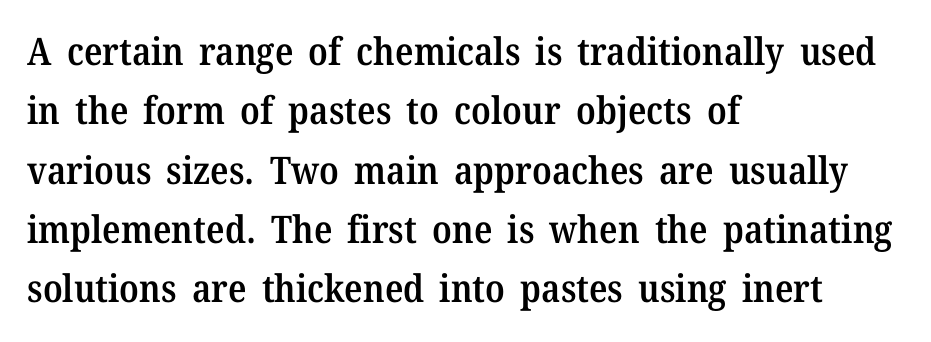
Q: Is the text bold? A: Semi-bold.
Q: Is the text italic (slanted)? A: No, it is upright.
Q: Is the typeface a serif or a sans-serif typeface? A: Serif.
Q: Is the text underlined? A: No.
Q: How is the paragraph aligned? A: Left-aligned.
Q: Is the spacing between letters normal or unusually wide? A: Normal.
Q: Is the spacing between lines tight, normal or loose? A: Normal.
Q: Width (condensed, normal, or wide)? A: Normal.
Q: Stroke contrast? A: Medium.
Q: x-height? A: Medium.
Q: Monospaced? A: No.
